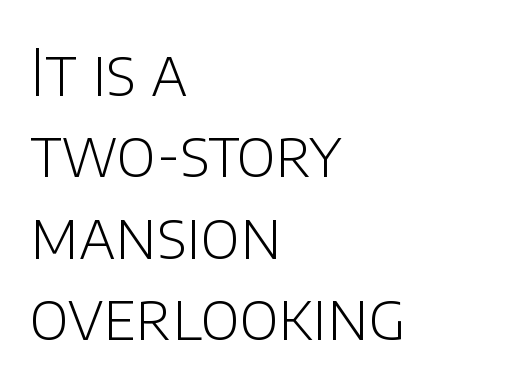
The image shows 64 px light sans-serif type, upright; set left-aligned, normal line spacing (1.27x), normal letter spacing, not underlined; low stroke contrast and a large x-height.
